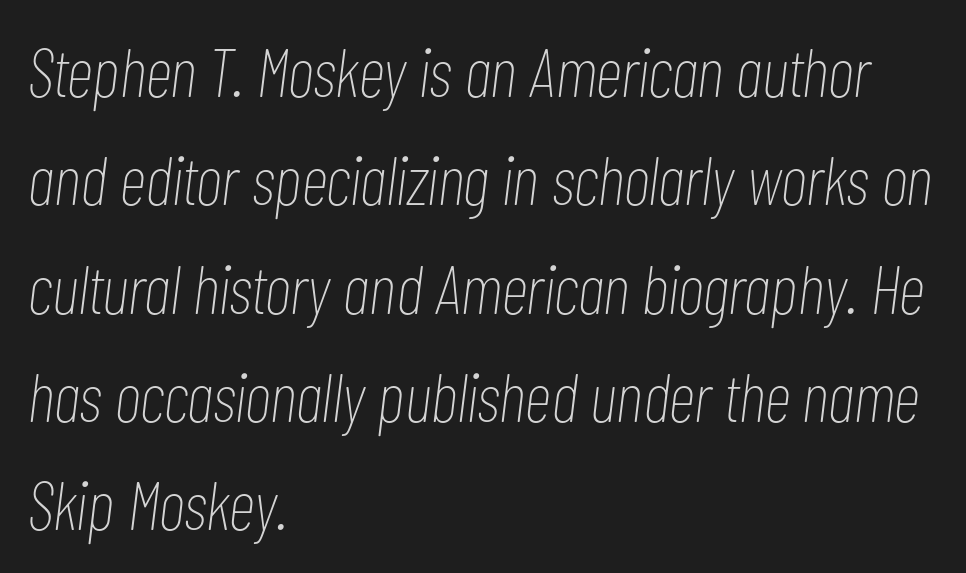
Here the designer chose a conventional face with non-uniform glyph widths. The face used here is rendered with its standard letterfit. These lines are set flush left with a ragged right edge. Leading matches the norm, producing a regular column. The weight would be labelled regular, book, light, or lighter still. Has an underline been added? It has not.
